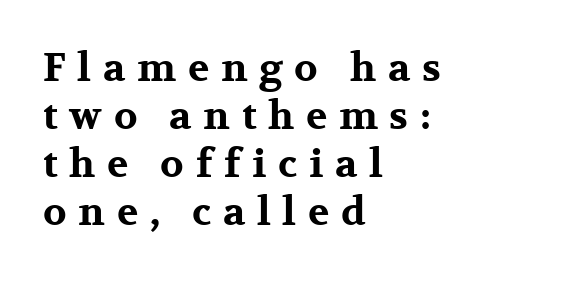
The image shows 39 px bold, wide serif type, upright; set left-aligned, line spacing 1.23x, unusually wide letter spacing (+0.3 em), not underlined; medium stroke contrast and a medium x-height.
